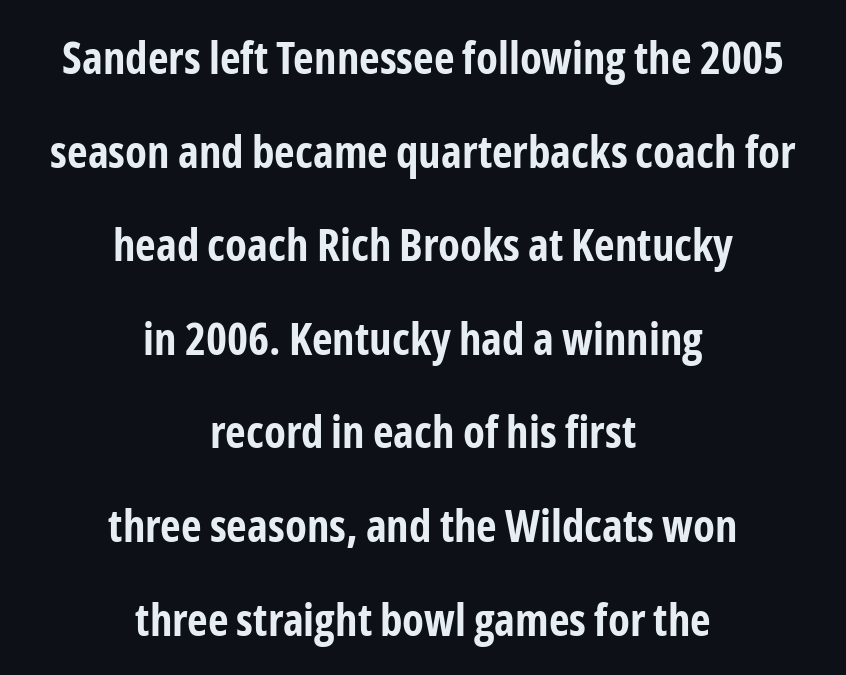
{"serif": "no", "italic": "no", "bold": "yes", "weight": "bold", "width": "condensed", "stroke_contrast": "low", "x_height": "medium", "monospaced": "no", "underline": "no", "align": "center", "line_spacing": "loose", "line_spacing_ratio": 2.08, "letter_spacing": "normal", "letter_spacing_em": 0.0, "glyph_px": 45}
